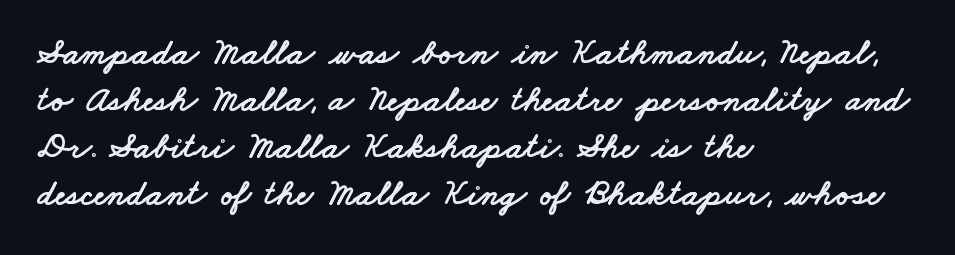
Q: Is the typeface a serif or a sans-serif typeface? A: Sans-serif.
Q: Is the text underlined? A: No.
Q: How is the paragraph aligned? A: Left-aligned.
Q: Is the spacing between letters normal or unusually wide? A: Normal.
Q: Is the spacing between lines tight, normal or loose? A: Normal.
Q: Width (condensed, normal, or wide)? A: Wide.
Q: Stroke contrast? A: Low.
Q: x-height? A: Small.
Q: Monospaced? A: No.
